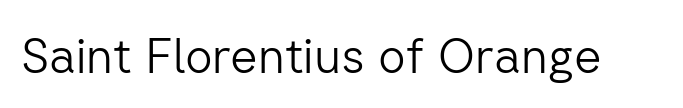
The image shows 48 px light sans-serif type, upright; set normal letter spacing, not underlined; low stroke contrast and a medium x-height.
